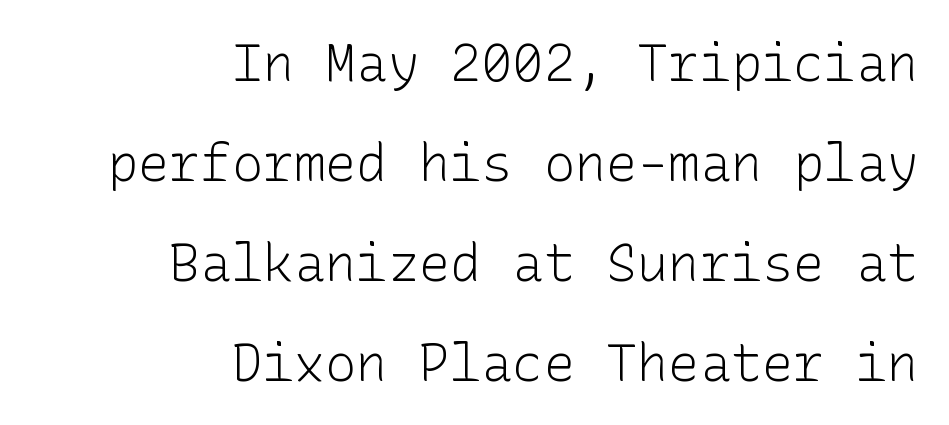
Does the leading feel generous? Absolutely, it's lavish. Characters remain perfectly vertical along every line. This is sans-serif lettering, the kind often seen on screens and signage. Each stroke keeps to a modest, everyday thickness or less. Inter-character spacing is left at the font's built-in metrics. The specimen omits any rule beneath the text block's lines.
